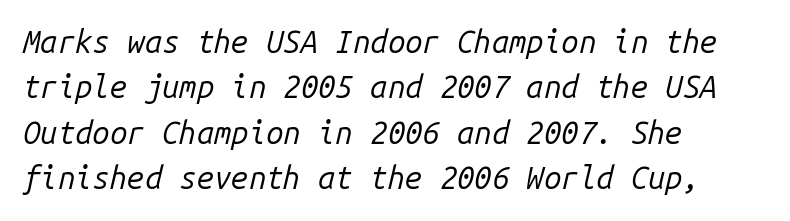
The image shows 31 px regular-weight type, italic (leaning right), monospaced; set left-aligned, normal line spacing (1.46x), normal letter spacing, not underlined; low stroke contrast and a medium x-height.
